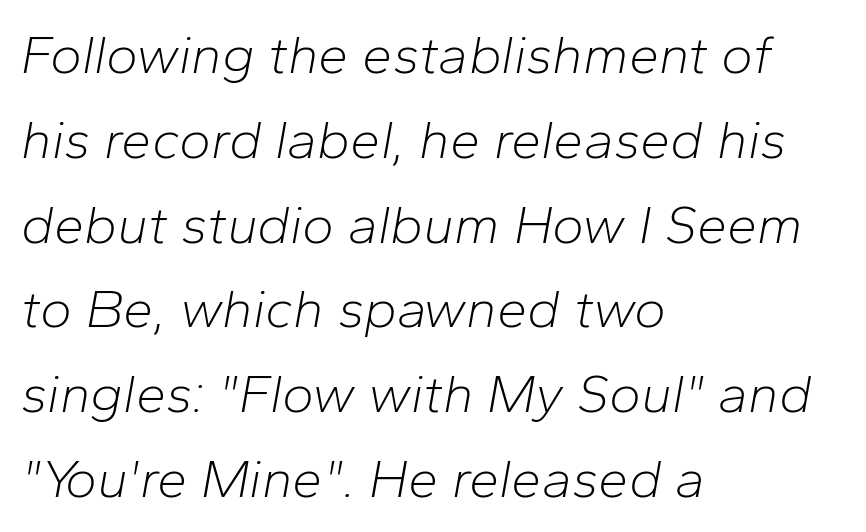
The image shows 54 px light type, italic (leaning right); set left-aligned, normal line spacing (1.57x), normal letter spacing, not underlined; low stroke contrast and a medium x-height.
